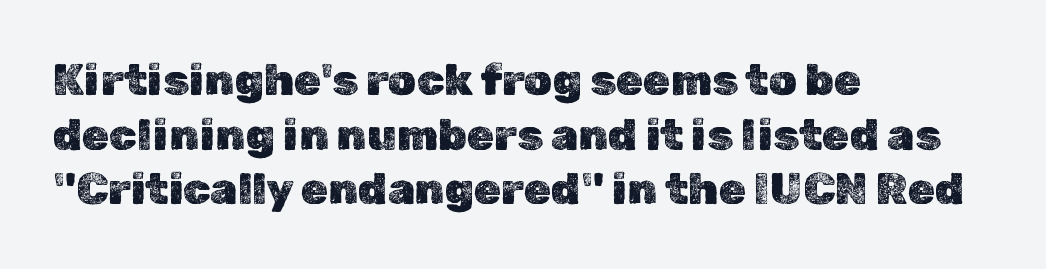
The image shows 44 px text type, upright; set left-aligned, line spacing 1.24x, normal letter spacing, not underlined; a medium x-height.
